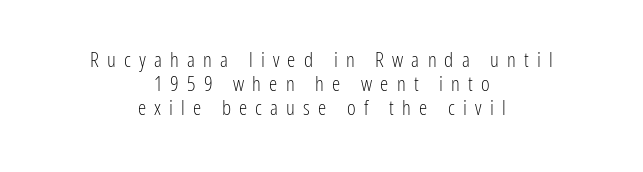
This is the regular roman posture of the typeface. Ink coverage per letter is moderate at most. A centered setting, common on invitations and titles, is used for this passage. Someone cranked the tracking dial way up on this one. Check the space under the baseline: it is left empty. This sample trades vertical openness for compactness between lines.
